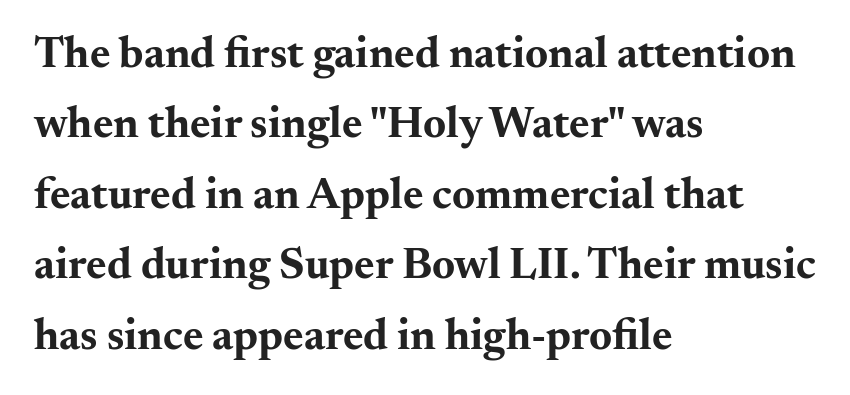
{"serif": "yes", "italic": "no", "bold": "yes", "weight": "bold", "width": "wide", "stroke_contrast": "medium", "x_height": "small", "monospaced": "no", "underline": "no", "align": "left", "line_spacing": "normal", "line_spacing_ratio": 1.6, "letter_spacing": "normal", "letter_spacing_em": 0.0, "glyph_px": 44}
